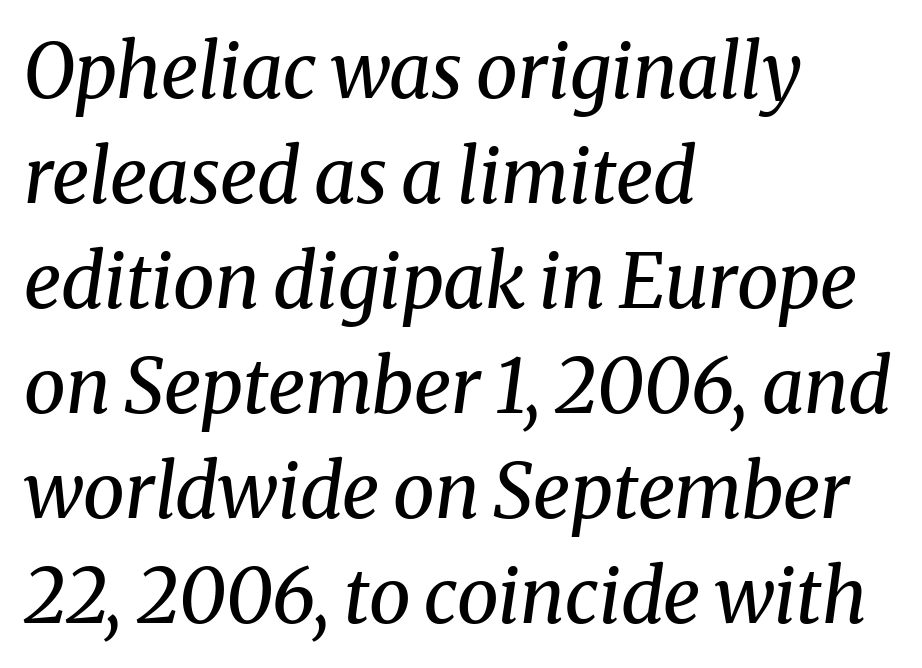
Each letter keeps its own natural width here, so spacing adapts to shape. Regarding leading, the lines here are spaced in the standard way. The characters display serif detailing at their extremities. Type without underlining. Each line starts at the same left margin while the right side varies. Compared with typical body copy, the letter spacing here is the same.
